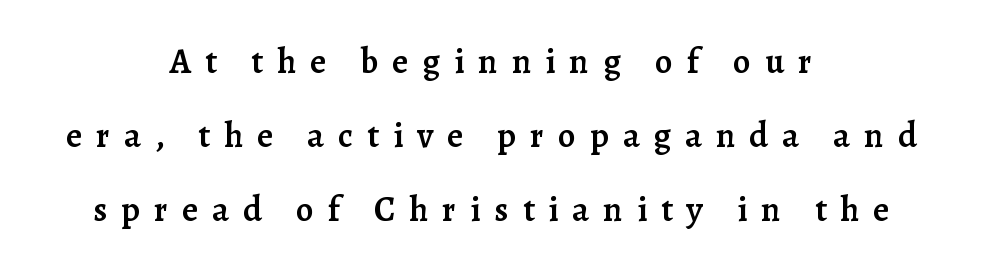
Q: Is the text bold? A: Semi-bold.
Q: Is the text italic (slanted)? A: No, it is upright.
Q: Is the typeface a serif or a sans-serif typeface? A: Serif.
Q: Is the text underlined? A: No.
Q: How is the paragraph aligned? A: Centered.
Q: Is the spacing between letters normal or unusually wide? A: Unusually wide.
Q: Is the spacing between lines tight, normal or loose? A: Loose.
Q: Width (condensed, normal, or wide)? A: Normal.
Q: Stroke contrast? A: Low.
Q: x-height? A: Medium.
Q: Monospaced? A: No.
